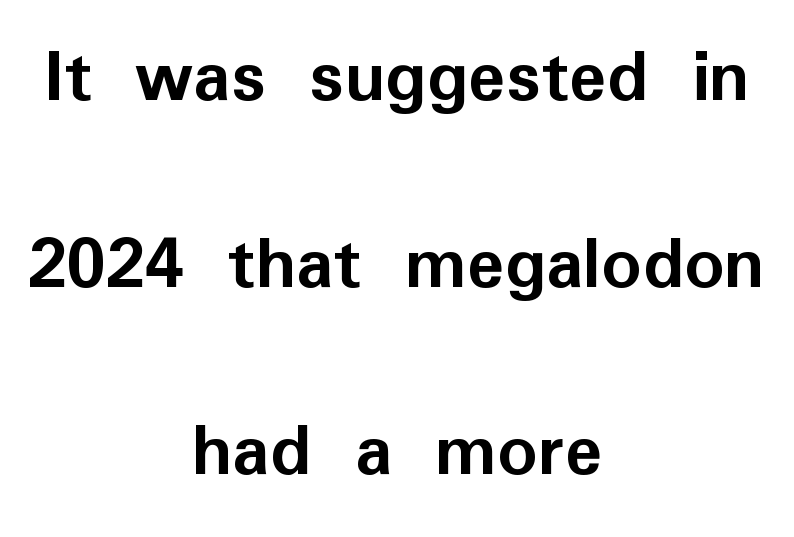
Does the type have serifs? No, each stem ends abruptly. Pretty heavy lettering here — definitely bold. The typography opts for an upright posture over an oblique one. This sample has the flowing, uneven cadence of proportional lettering. Is the block centered? Yes — each line is placed symmetrically about the middle. The passage shown is not underscored anywhere.
